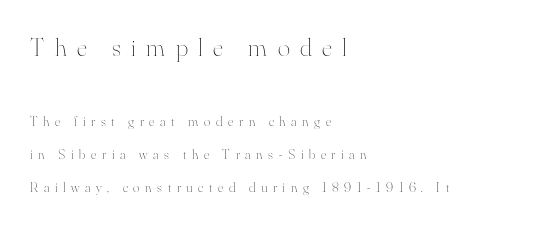
A roman cut, with each character standing at attention. Compared with a typical body face, this is equally light or lighter still. Characters follow at a spacing far wider than the type designer built in. The earlier block is typeset at a bigger size than the later block.
